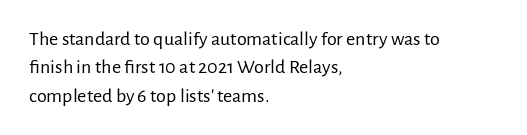
Glyph-to-glyph distance matches everyday printed text. One glance says typical: line gaps are just what's usual. A bare baseline throughout the passage. Does the lettering tilt? It doesn't — this is upright.
